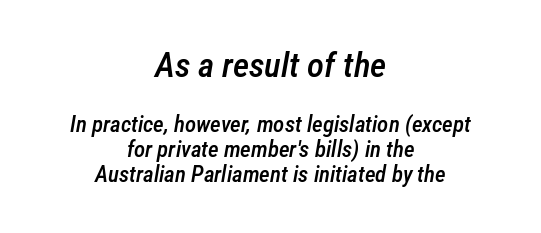
{"italic": "yes", "lean": "right", "slant_degrees": 12, "bold": "semi", "weight": "semibold", "width": "condensed", "stroke_contrast": "low", "x_height": "medium", "monospaced": "no", "underline": "no", "align": "center", "line_spacing": "tight", "line_spacing_ratio": 1.09, "letter_spacing": "normal", "letter_spacing_em": 0.0, "larger_block": "first", "size_ratio": 1.52, "glyph_px": 35}
